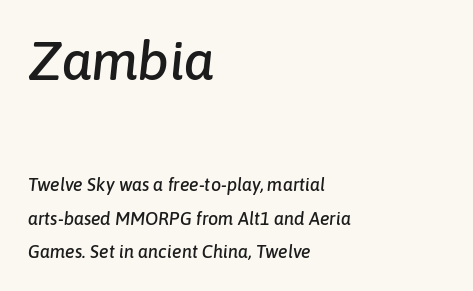
The gaps between neighbouring characters are ordinary and unremarkable. The passage shown is not underscored anywhere. Is the lower block the larger one? No — the upper block carries the bigger type. The face used here is proportionally spaced, like ordinary book or web type. The typography opts for an oblique posture over an upright one. This rendering uses left alignment, leaving the right contour irregular.
